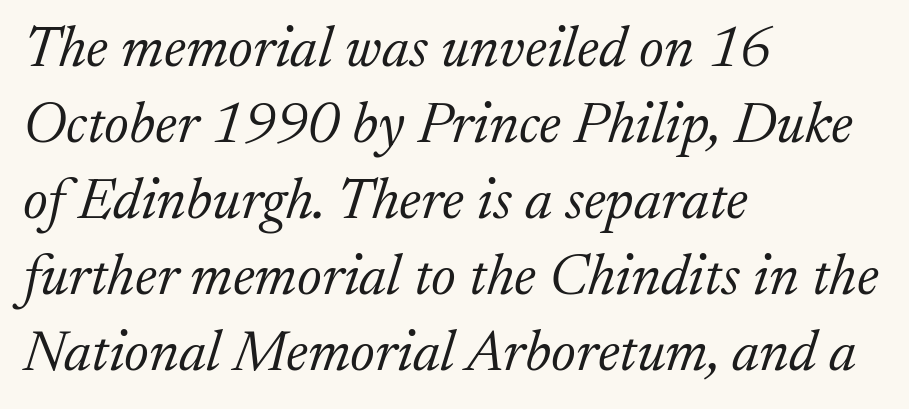
The image shows 58 px light serif type, italic (leaning right); set left-aligned, normal line spacing (1.31x), normal letter spacing, not underlined; low stroke contrast and a medium x-height.
